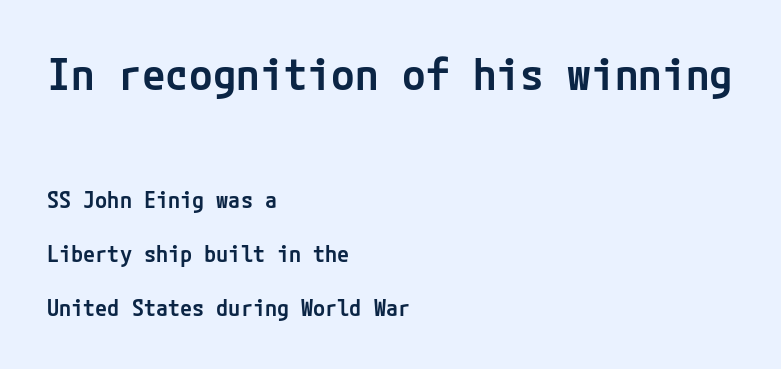
Typesetter's note — upper block bumped up in size, lower block left smaller. Plain, unruled lines of type. Rendered with straight, roman letterforms. In terms of letterform style, serifs are entirely absent. This rendering leaves character spacing at its baseline value. Widely set lines give the paragraph a tall, airy silhouette.
